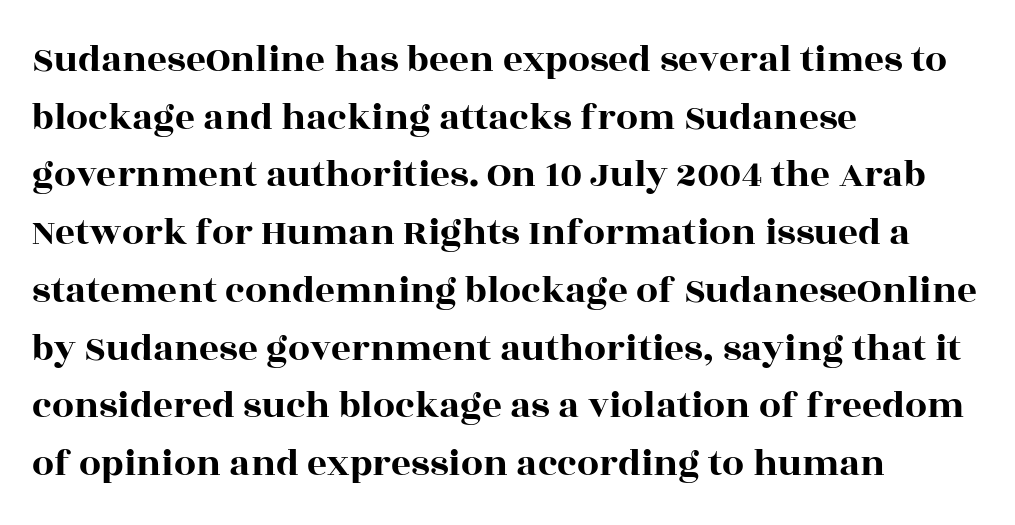
The space beneath each line is pristine and unruled. This rendering leaves character spacing at its baseline value. Characters remain perfectly vertical along every line. A typesetter would label this face a serif. The face used here is proportionally spaced, like ordinary book or web type. The lines are quadded left.
